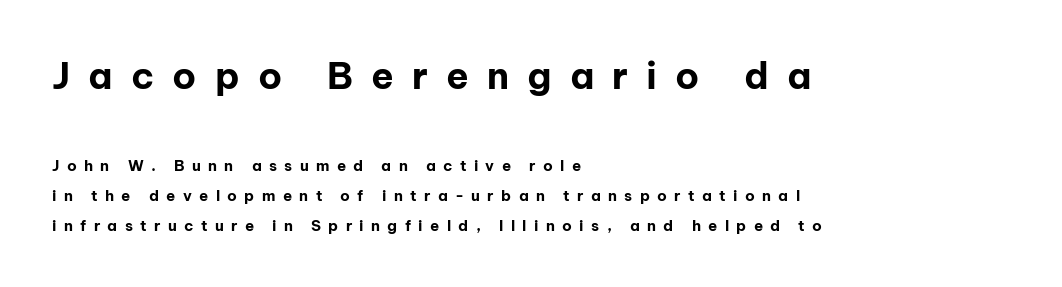
Q: Is the text bold? A: Yes.
Q: Is the text italic (slanted)? A: No, it is upright.
Q: Is the typeface a serif or a sans-serif typeface? A: Sans-serif.
Q: Is the text underlined? A: No.
Q: How is the paragraph aligned? A: Left-aligned.
Q: Is the spacing between letters normal or unusually wide? A: Unusually wide.
Q: Is the spacing between lines tight, normal or loose? A: Loose.
Q: Which block of text is set in a larger size, the first (top) or the second (bottom)? A: The first (top) one.
Q: Width (condensed, normal, or wide)? A: Normal.
Q: Stroke contrast? A: Low.
Q: x-height? A: Medium.
Q: Monospaced? A: No.
